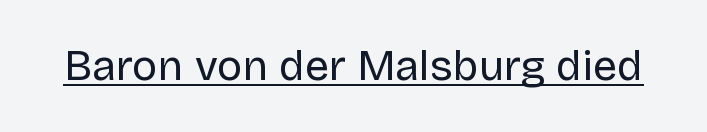
Q: Is the text bold? A: No.
Q: Is the text italic (slanted)? A: No, it is upright.
Q: Is the typeface a serif or a sans-serif typeface? A: Sans-serif.
Q: Is the text underlined? A: Yes.
Q: Is the spacing between letters normal or unusually wide? A: Normal.
Q: Width (condensed, normal, or wide)? A: Normal.
Q: Stroke contrast? A: Low.
Q: x-height? A: Large.
Q: Monospaced? A: No.
